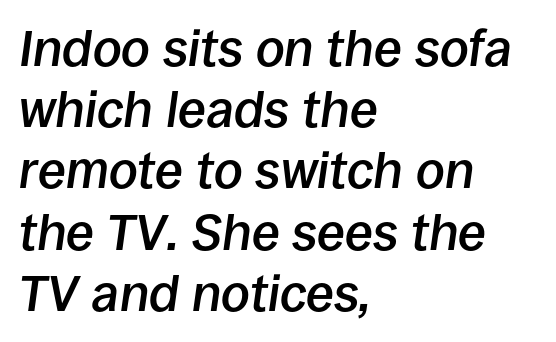
The image shows 51 px semibold type, italic (leaning right); set left-aligned, line spacing 1.2x, normal letter spacing, not underlined; low stroke contrast and a large x-height.
